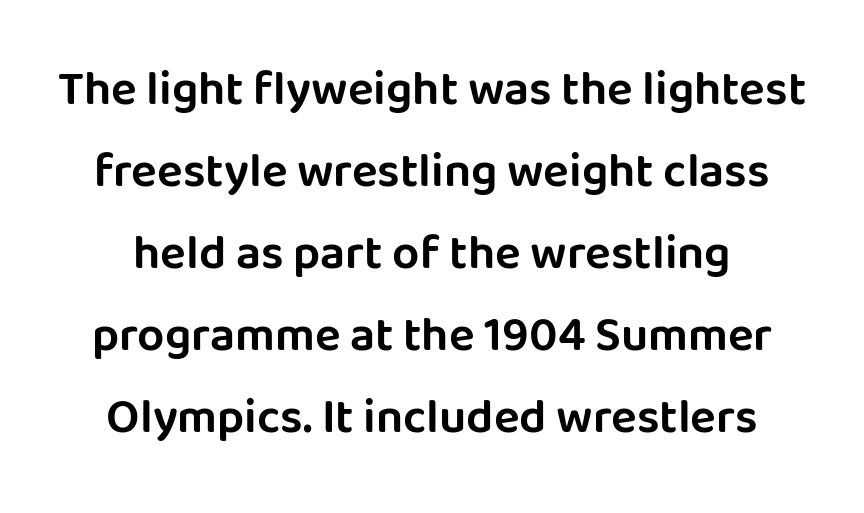
{"serif": "no", "italic": "no", "width": "normal", "stroke_contrast": "low", "x_height": "large", "monospaced": "no", "underline": "no", "line_spacing_ratio": 1.71, "letter_spacing": "normal", "letter_spacing_em": 0.0, "glyph_px": 48}
